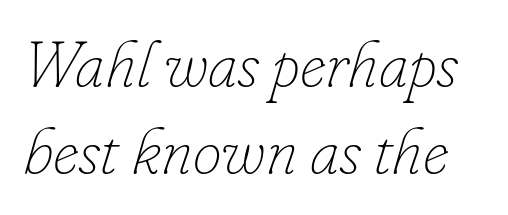
The image shows 65 px thin type, italic (leaning right); set normal line spacing (1.34x), normal letter spacing, not underlined; low stroke contrast and a small x-height.
